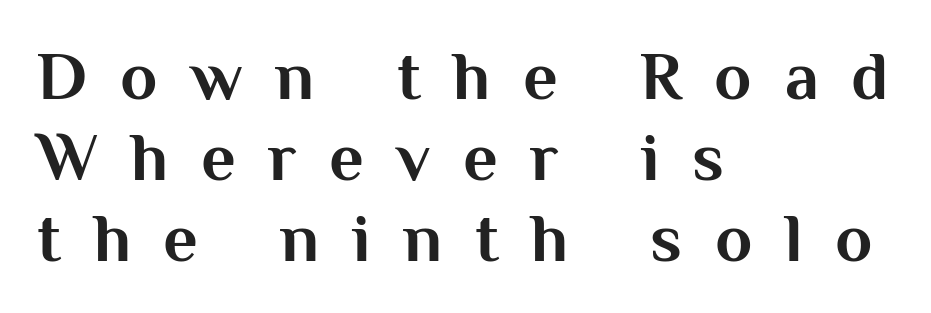
The image shows 68 px bold sans-serif type, upright; set left-aligned, line spacing 1.19x, unusually wide letter spacing (+0.48 em), not underlined; medium stroke contrast and a medium x-height.
